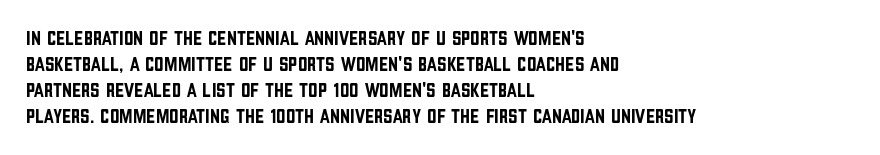
Q: Is the text italic (slanted)? A: No, it is upright.
Q: Is the text underlined? A: No.
Q: How is the paragraph aligned? A: Left-aligned.
Q: Is the spacing between letters normal or unusually wide? A: Normal.
